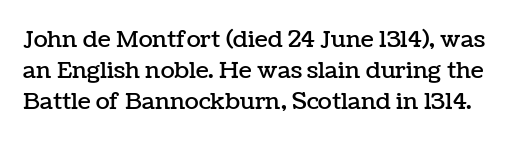
The image shows 23 px text type, upright; set normal line spacing (1.35x), normal letter spacing, not underlined.
